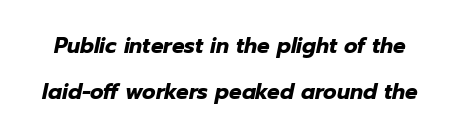
The foot of each line stays bare and open. Here the glyphs are tracked normally, forming tight word shapes. The sample has been set heavy, in full bold. Each new line begins a long way beneath the previous one. The face used here has a pronounced slope to its letters.
